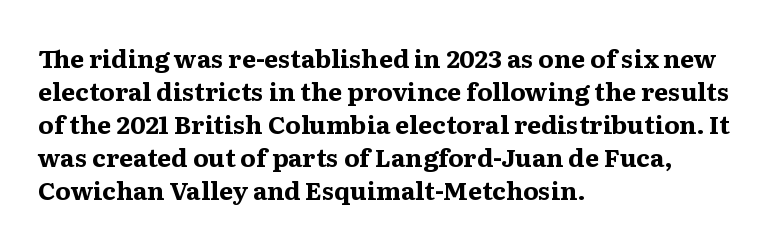
A full-strength bold gives these letters their thick strokes. The gaps between neighbouring characters are ordinary and unremarkable. The lines sit at an ordinary, default distance from one another. Descender tails drop into unmarked territory.
